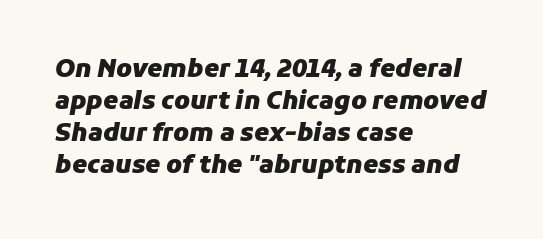
The image shows 24 px bold type, italic (leaning right); set left-aligned, normal line spacing (1.34x), normal letter spacing, not underlined.
